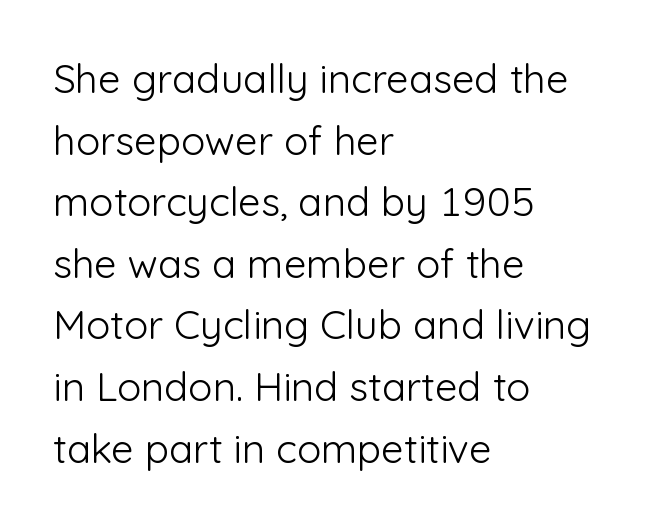
{"serif": "no", "italic": "no", "bold": "no", "weight": "light", "width": "normal", "stroke_contrast": "low", "x_height": "medium", "monospaced": "no", "underline": "no", "align": "left", "line_spacing": "normal", "line_spacing_ratio": 1.54, "letter_spacing": "normal", "letter_spacing_em": 0.0, "glyph_px": 40}
